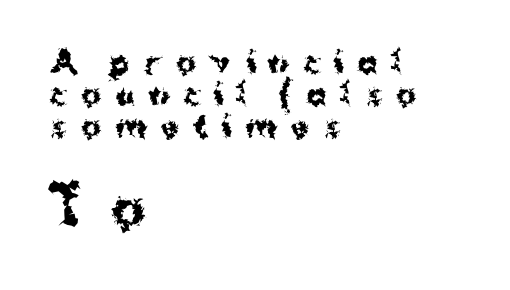
{"serif": "no", "italic": "no", "bold": "yes", "weight": "bold", "width": "normal", "stroke_contrast": "medium", "x_height": "medium", "monospaced": "no", "underline": "no", "align": "left", "line_spacing": "tight", "line_spacing_ratio": 1.07, "letter_spacing": "wide", "letter_spacing_em": 0.46, "larger_block": "second", "size_ratio": 1.73, "glyph_px": 52}
